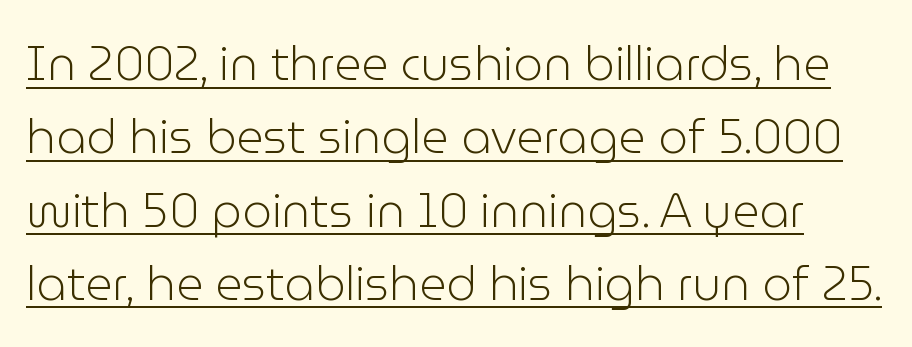
The line texture is even and compact thanks to regular tracking. A typesetter would call this leading conventional body-copy spacing. Is the type heavy? It reads as light-to-regular instead. The lettering holds an erect, upright posture throughout. The passage shown is typeset with a sans-serif family.
